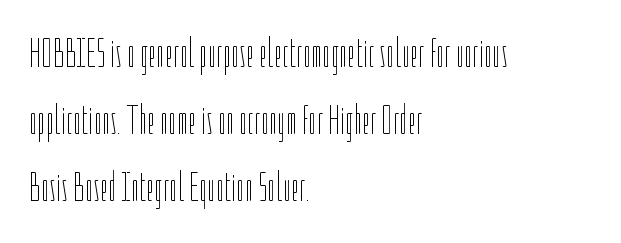
{"italic": "no", "bold": "no", "weight": "thin", "width": "condensed", "stroke_contrast": "low", "x_height": "medium", "monospaced": "no", "underline": "no", "align": "left", "line_spacing": "normal", "line_spacing_ratio": 1.59, "letter_spacing": "normal", "letter_spacing_em": 0.0, "glyph_px": 42}
